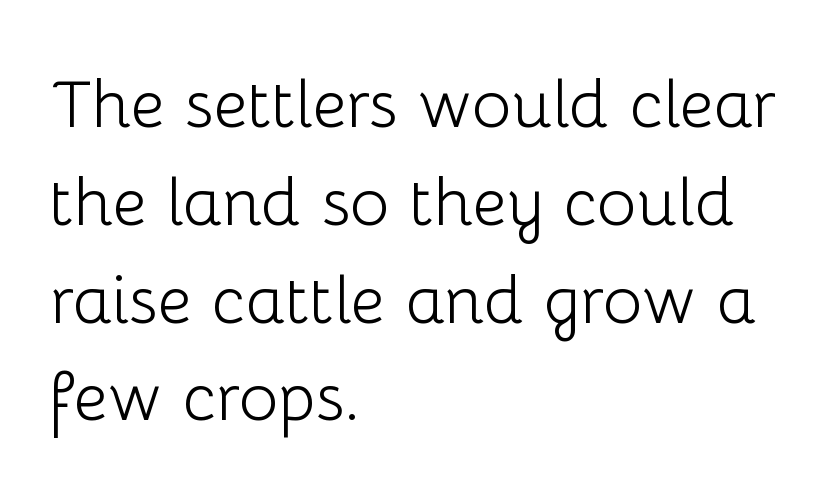
The typesetting does not lean heavy: it is not bold. You could not count columns in this text — the font is proportionally spaced. This rendering features lettering with no underline. The type sits square on the baseline with zero lean. Letter spacing: default. The rag falls on the right side of this text block.
